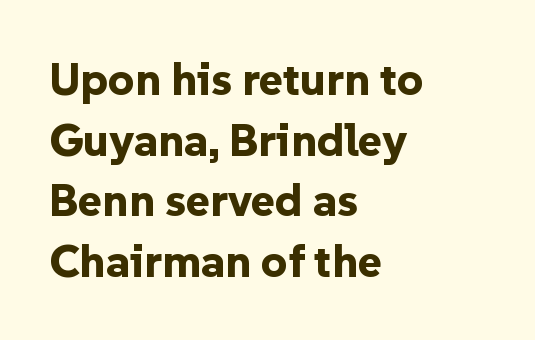
The image shows 46 px bold sans-serif type, upright; set left-aligned, normal line spacing (1.32x), normal letter spacing, not underlined; low stroke contrast and a medium x-height.
